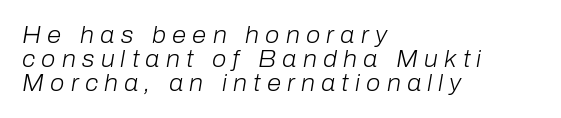
Q: Is the text bold? A: No.
Q: Is the text italic (slanted)? A: Yes, it leans right by about 10 degrees.
Q: Is the text underlined? A: No.
Q: How is the paragraph aligned? A: Left-aligned.
Q: Is the spacing between letters normal or unusually wide? A: Unusually wide.
Q: Is the spacing between lines tight, normal or loose? A: Tight.
